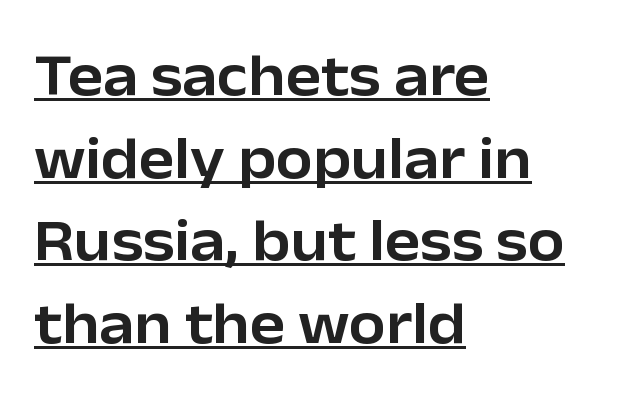
The image shows 59 px sans-serif type, upright; set left-aligned, normal line spacing (1.4x), normal letter spacing, underlined; low stroke contrast and a medium x-height.
